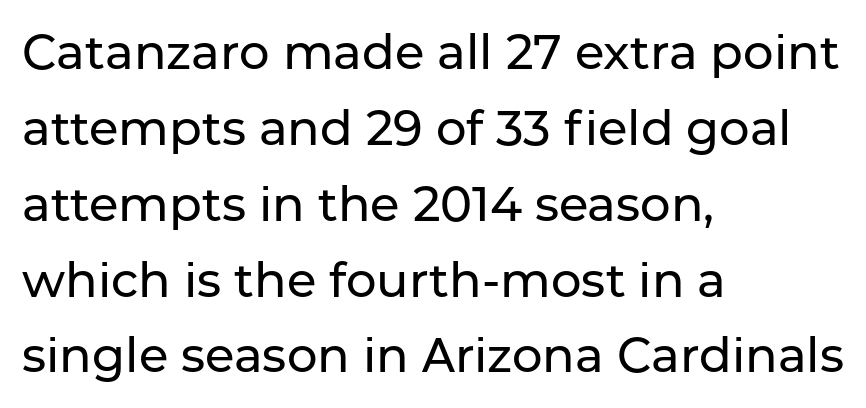
Type without underlining. Left-aligned paragraph, ragged on the right. This sample keeps an unexceptional amount of space between lines. Check where the strokes stop: nothing finishes them off — pure sans. Do the characters align in a grid? No, the font is proportional. Unlike italic type, these characters show no tilt at all.
